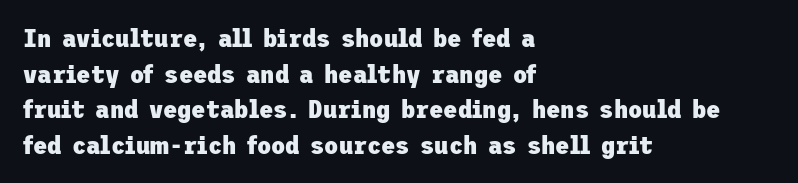
Q: Is the text bold? A: Yes.
Q: Is the text italic (slanted)? A: No, it is upright.
Q: Is the text underlined? A: No.
Q: How is the paragraph aligned? A: Left-aligned.
Q: Is the spacing between letters normal or unusually wide? A: Normal.
Q: Is the spacing between lines tight, normal or loose? A: Normal.
